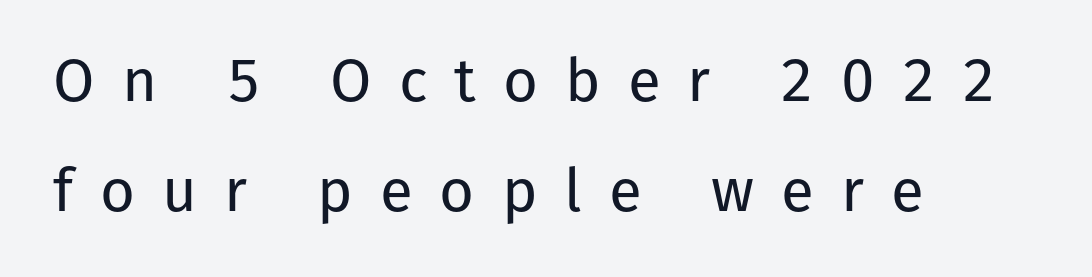
Q: Is the text bold? A: No.
Q: Is the text italic (slanted)? A: No, it is upright.
Q: Is the typeface a serif or a sans-serif typeface? A: Sans-serif.
Q: Is the text underlined? A: No.
Q: How is the paragraph aligned? A: Left-aligned.
Q: Is the spacing between letters normal or unusually wide? A: Unusually wide.
Q: Width (condensed, normal, or wide)? A: Normal.
Q: Stroke contrast? A: Low.
Q: x-height? A: Medium.
Q: Monospaced? A: No.
